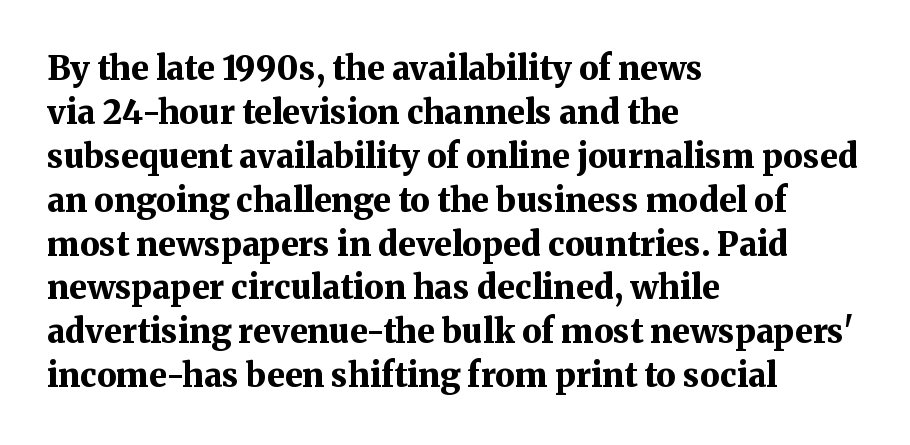
Q: Is the text bold? A: Yes.
Q: Is the text italic (slanted)? A: No, it is upright.
Q: Is the typeface a serif or a sans-serif typeface? A: Serif.
Q: Is the text underlined? A: No.
Q: How is the paragraph aligned? A: Left-aligned.
Q: Is the spacing between letters normal or unusually wide? A: Normal.
Q: Is the spacing between lines tight, normal or loose? A: Normal.
Q: Width (condensed, normal, or wide)? A: Normal.
Q: Stroke contrast? A: Medium.
Q: x-height? A: Medium.
Q: Monospaced? A: No.
